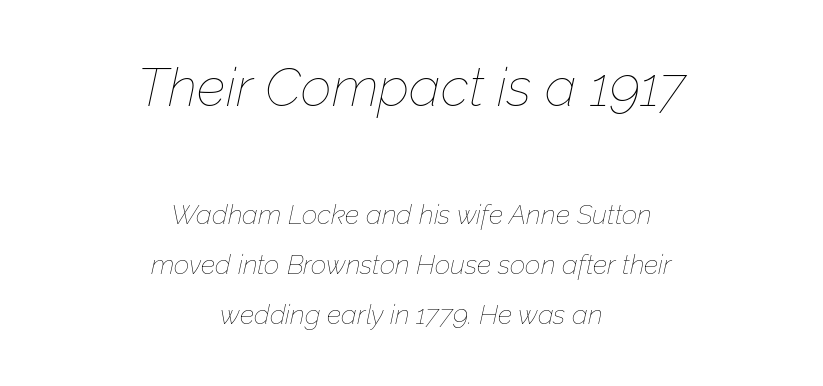
The image shows 54 px thin type, italic (leaning right); set centered, line spacing 1.85x, normal letter spacing, not underlined; the first (top) block is 2.0x larger; low stroke contrast and a medium x-height.
